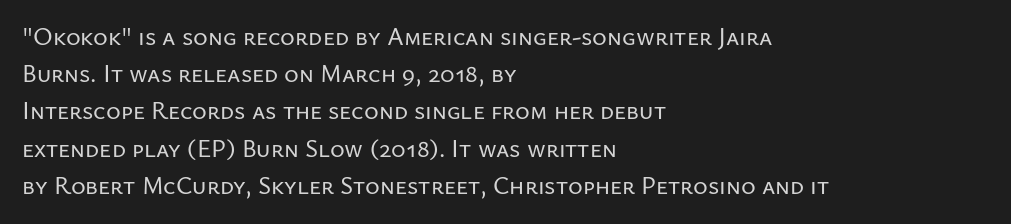
Q: Is the text italic (slanted)? A: No, it is upright.
Q: Is the text underlined? A: No.
Q: How is the paragraph aligned? A: Left-aligned.
Q: Is the spacing between letters normal or unusually wide? A: Normal.
Q: Is the spacing between lines tight, normal or loose? A: Normal.
